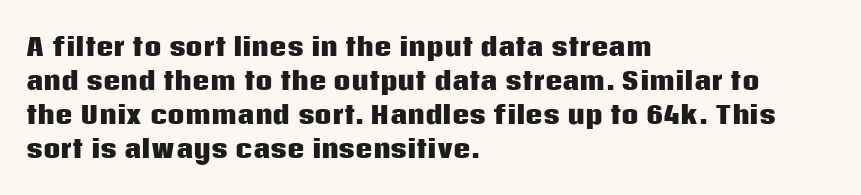
Check under the words: just untouched page. The lettering stays uniformly vertical, giving the passage a roman look. Does the weight exceed regular? Yes, all the way to bold. Leading: standard.
